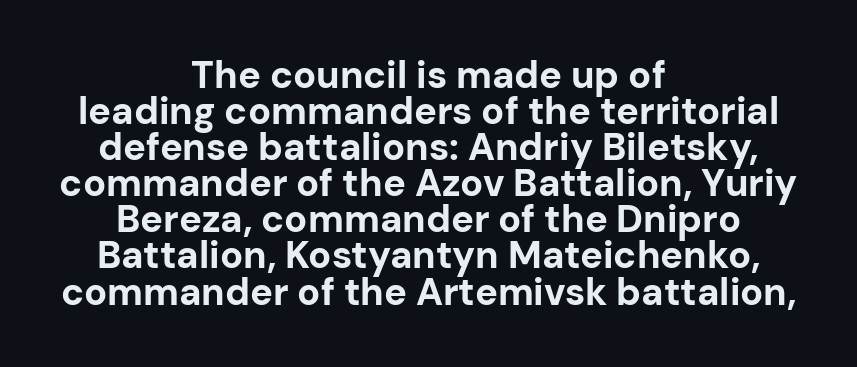
{"serif": "no", "italic": "no", "bold": "yes", "weight": "bold", "width": "normal", "stroke_contrast": "low", "x_height": "medium", "monospaced": "no", "underline": "no", "align": "center", "line_spacing": "tight", "line_spacing_ratio": 0.95, "letter_spacing": "normal", "letter_spacing_em": 0.0, "glyph_px": 38}
